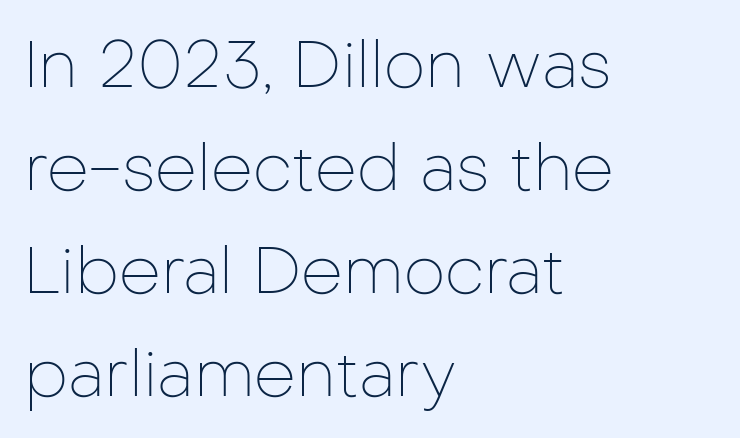
Q: Is the text bold? A: No.
Q: Is the text italic (slanted)? A: No, it is upright.
Q: Is the typeface a serif or a sans-serif typeface? A: Sans-serif.
Q: Is the text underlined? A: No.
Q: How is the paragraph aligned? A: Left-aligned.
Q: Is the spacing between letters normal or unusually wide? A: Normal.
Q: Is the spacing between lines tight, normal or loose? A: Normal.
Q: Width (condensed, normal, or wide)? A: Normal.
Q: Stroke contrast? A: Low.
Q: x-height? A: Medium.
Q: Monospaced? A: No.
